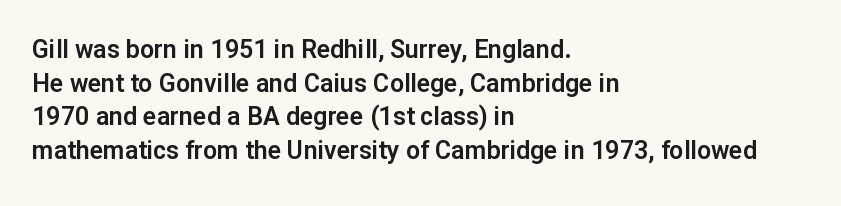
The image shows 25 px text type, upright; set left-aligned, normal line spacing (1.35x), normal letter spacing, not underlined.
